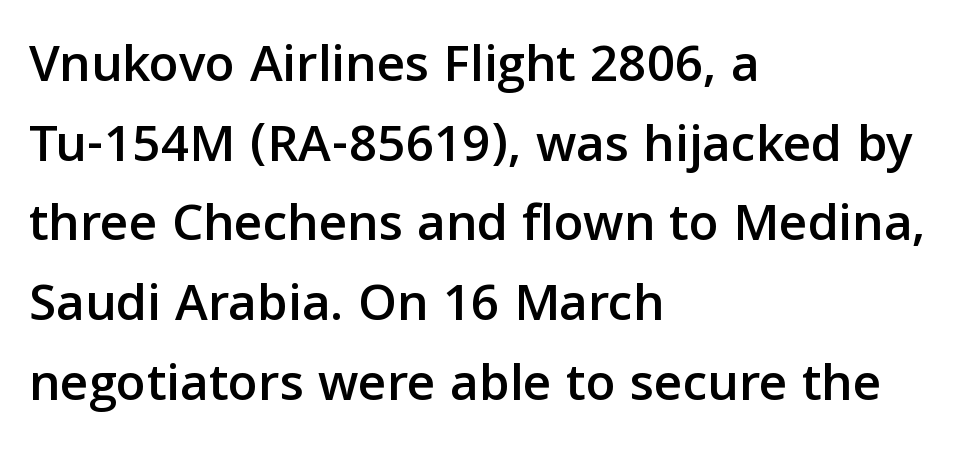
Q: Is the text italic (slanted)? A: No, it is upright.
Q: Is the typeface a serif or a sans-serif typeface? A: Sans-serif.
Q: Is the text underlined? A: No.
Q: How is the paragraph aligned? A: Left-aligned.
Q: Is the spacing between letters normal or unusually wide? A: Normal.
Q: Is the spacing between lines tight, normal or loose? A: Normal.
Q: Width (condensed, normal, or wide)? A: Normal.
Q: Stroke contrast? A: Low.
Q: x-height? A: Medium.
Q: Monospaced? A: No.
